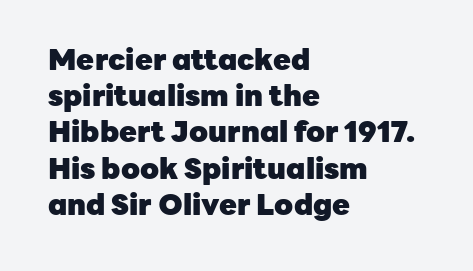
The image shows 29 px heavy sans-serif type, upright; set left-aligned, normal line spacing (1.25x), normal letter spacing, not underlined; low stroke contrast and a medium x-height.
